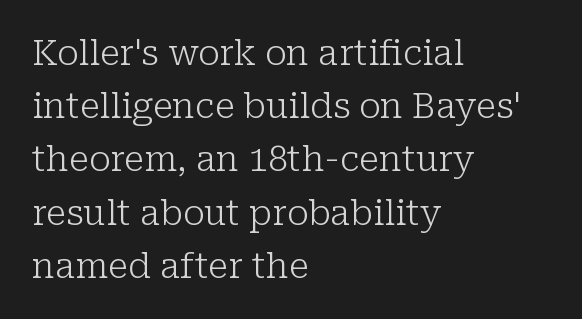
Q: Is the text bold? A: No.
Q: Is the text italic (slanted)? A: No, it is upright.
Q: Is the typeface a serif or a sans-serif typeface? A: Serif.
Q: Is the text underlined? A: No.
Q: How is the paragraph aligned? A: Left-aligned.
Q: Is the spacing between letters normal or unusually wide? A: Normal.
Q: Is the spacing between lines tight, normal or loose? A: Normal.
Q: Width (condensed, normal, or wide)? A: Normal.
Q: Stroke contrast? A: Low.
Q: x-height? A: Medium.
Q: Monospaced? A: No.
